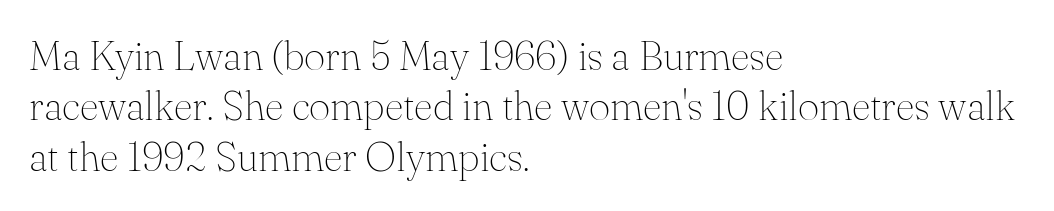
The space beneath each line is pristine and unruled. The lines are quadded left. This is not heavy type; no bold has been used. Note: serifs present on the glyphs. The passage shown has conventional tracking throughout.
